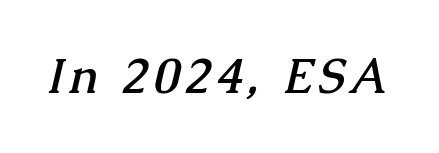
{"serif": "yes", "bold": "yes", "weight": "semibold", "width": "normal", "stroke_contrast": "medium", "x_height": "medium", "monospaced": "no", "underline": "no", "glyph_px": 48}
